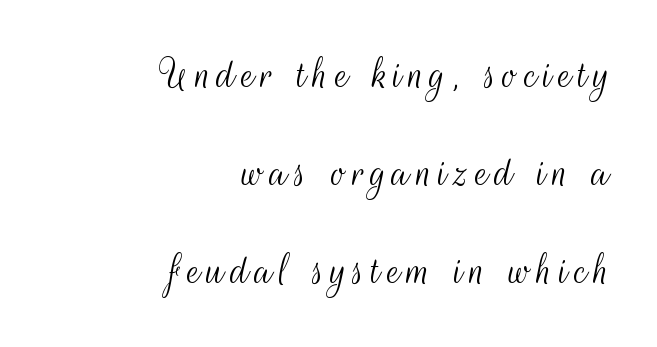
Q: Is the text bold? A: No.
Q: Is the text italic (slanted)? A: Yes.
Q: Is the typeface a serif or a sans-serif typeface? A: Sans-serif.
Q: Is the text underlined? A: No.
Q: How is the paragraph aligned? A: Right-aligned.
Q: Is the spacing between lines tight, normal or loose? A: Loose.
Q: Width (condensed, normal, or wide)? A: Condensed.
Q: Stroke contrast? A: Medium.
Q: x-height? A: Small.
Q: Monospaced? A: No.
